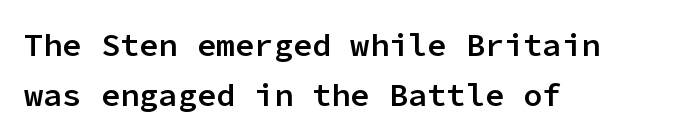
{"serif": "no", "italic": "no", "bold": "semi", "weight": "semibold", "width": "normal", "stroke_contrast": "low", "x_height": "medium", "monospaced": "yes", "underline": "no", "align": "left", "line_spacing": "normal", "line_spacing_ratio": 1.56, "letter_spacing": "normal", "letter_spacing_em": 0.0, "glyph_px": 32}
